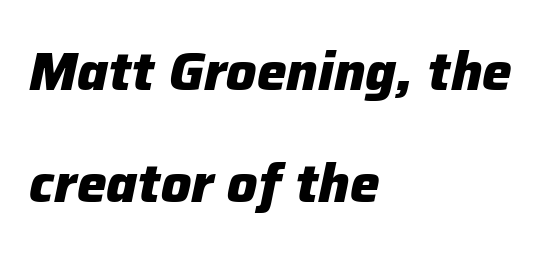
Q: Is the text bold? A: Yes.
Q: Is the text italic (slanted)? A: Yes, it leans right by about 12 degrees.
Q: Is the text underlined? A: No.
Q: How is the paragraph aligned? A: Left-aligned.
Q: Is the spacing between letters normal or unusually wide? A: Normal.
Q: Is the spacing between lines tight, normal or loose? A: Loose.
Q: Width (condensed, normal, or wide)? A: Normal.
Q: Stroke contrast? A: Low.
Q: x-height? A: Medium.
Q: Monospaced? A: No.
